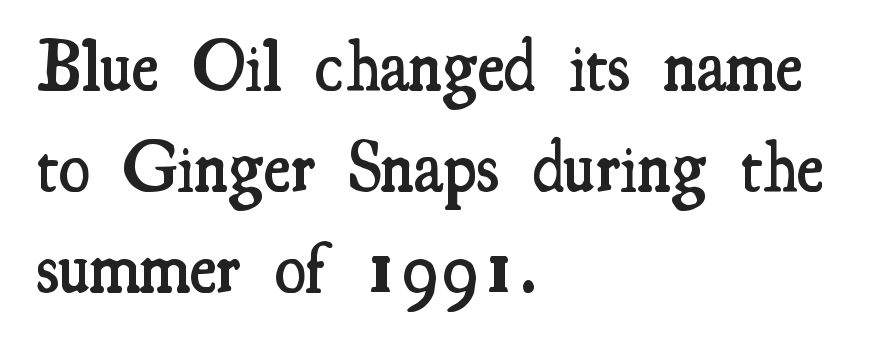
The image shows 72 px semibold, condensed serif type, upright; set left-aligned, normal line spacing (1.4x), normal letter spacing, not underlined; medium stroke contrast and a small x-height.
